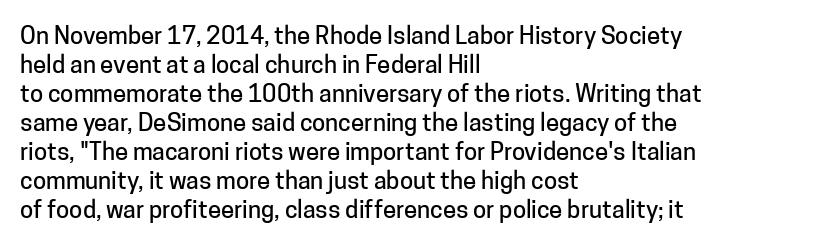
The area under the type is left untouched. Is the block centered? No — it sits flush against the left margin. Default kerning and tracking; the words read as compact shapes. Is there any slant? The stems are plumb.
